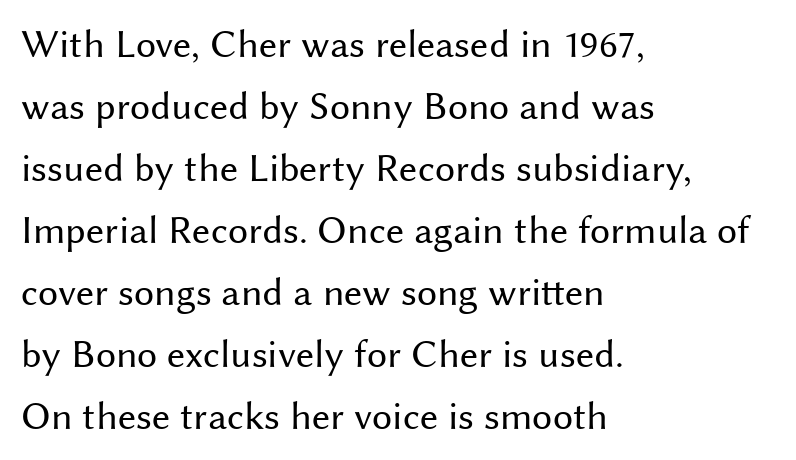
The weight tops out at a normal text grade. Underline: absent. These lines are set flush left with a ragged right edge. Notice how the stems are strictly vertical — no italics here.
